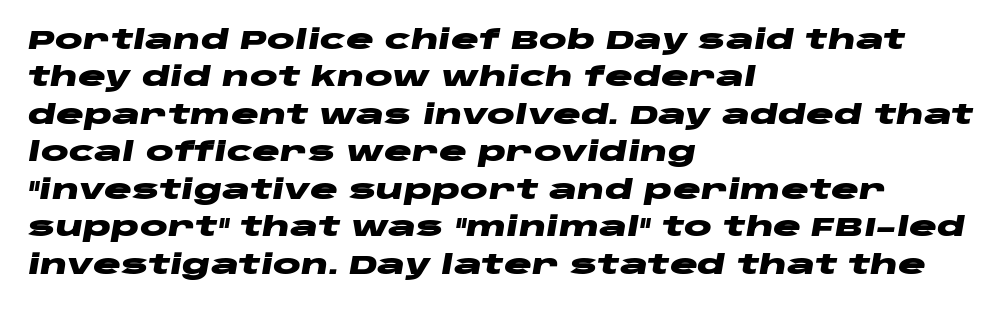
The image shows 26 px bold type, italic (leaning right); set left-aligned, normal line spacing (1.44x), normal letter spacing, not underlined.
